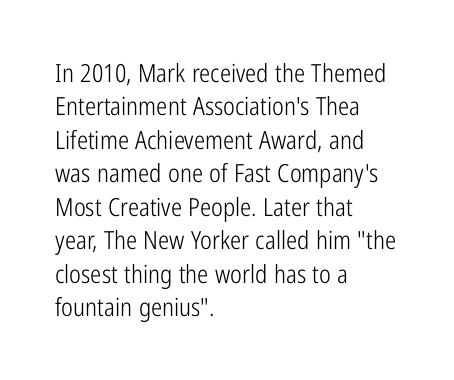
{"italic": "no", "bold": "no", "underline": "no", "align": "left", "line_spacing": "normal", "line_spacing_ratio": 1.34, "letter_spacing": "normal", "letter_spacing_em": 0.0, "glyph_px": 25}
